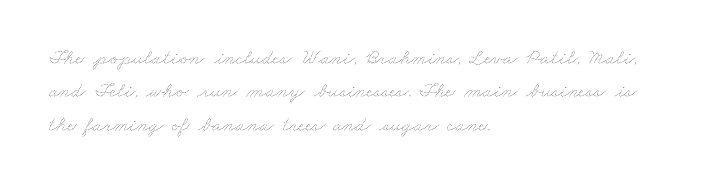
The image shows 21 px text type; set left-aligned, normal line spacing (1.59x), normal letter spacing, not underlined.
